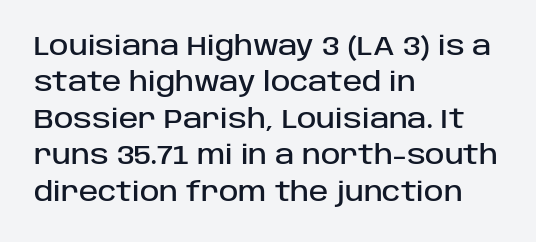
Q: Is the text italic (slanted)? A: No, it is upright.
Q: Is the text underlined? A: No.
Q: How is the paragraph aligned? A: Left-aligned.
Q: Is the spacing between letters normal or unusually wide? A: Normal.
Q: Is the spacing between lines tight, normal or loose? A: Normal.
